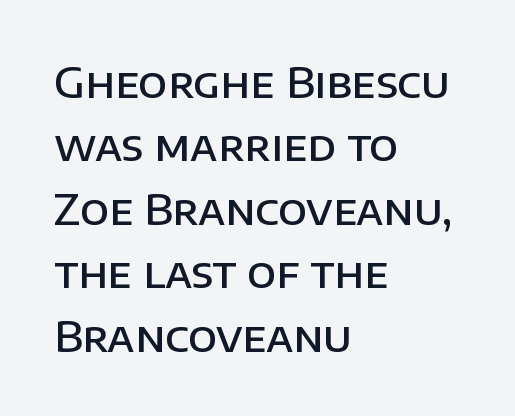
Q: Is the text bold? A: Semi-bold.
Q: Is the text italic (slanted)? A: No, it is upright.
Q: Is the typeface a serif or a sans-serif typeface? A: Sans-serif.
Q: Is the text underlined? A: No.
Q: How is the paragraph aligned? A: Left-aligned.
Q: Is the spacing between letters normal or unusually wide? A: Normal.
Q: Is the spacing between lines tight, normal or loose? A: Normal.
Q: Width (condensed, normal, or wide)? A: Normal.
Q: Stroke contrast? A: Low.
Q: x-height? A: Large.
Q: Monospaced? A: No.
